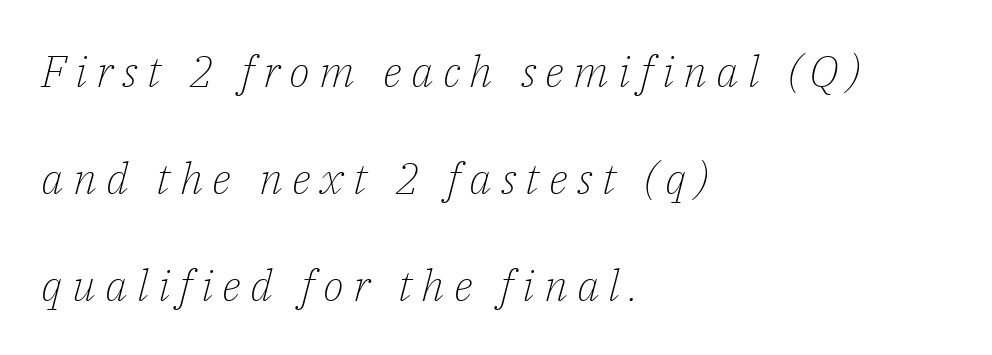
Q: Is the text bold? A: No.
Q: Is the text italic (slanted)? A: Yes, it leans right by about 14 degrees.
Q: Is the typeface a serif or a sans-serif typeface? A: Serif.
Q: Is the text underlined? A: No.
Q: How is the paragraph aligned? A: Left-aligned.
Q: Is the spacing between letters normal or unusually wide? A: Unusually wide.
Q: Is the spacing between lines tight, normal or loose? A: Loose.
Q: Width (condensed, normal, or wide)? A: Normal.
Q: Stroke contrast? A: Low.
Q: x-height? A: Medium.
Q: Monospaced? A: No.
